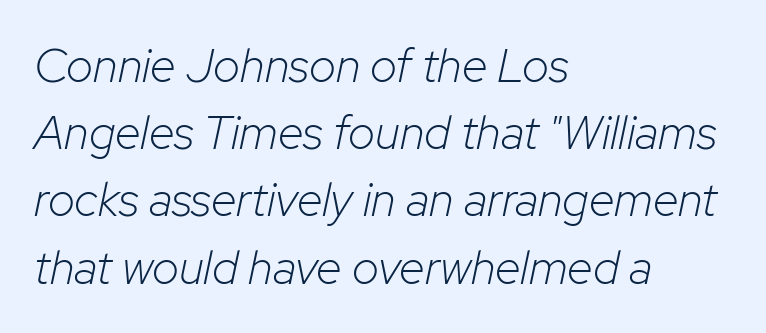
Q: Is the text bold? A: No.
Q: Is the text italic (slanted)? A: Yes, it leans right by about 12 degrees.
Q: Is the text underlined? A: No.
Q: How is the paragraph aligned? A: Left-aligned.
Q: Is the spacing between letters normal or unusually wide? A: Normal.
Q: Is the spacing between lines tight, normal or loose? A: Normal.
Q: Width (condensed, normal, or wide)? A: Normal.
Q: Stroke contrast? A: Low.
Q: x-height? A: Medium.
Q: Monospaced? A: No.
